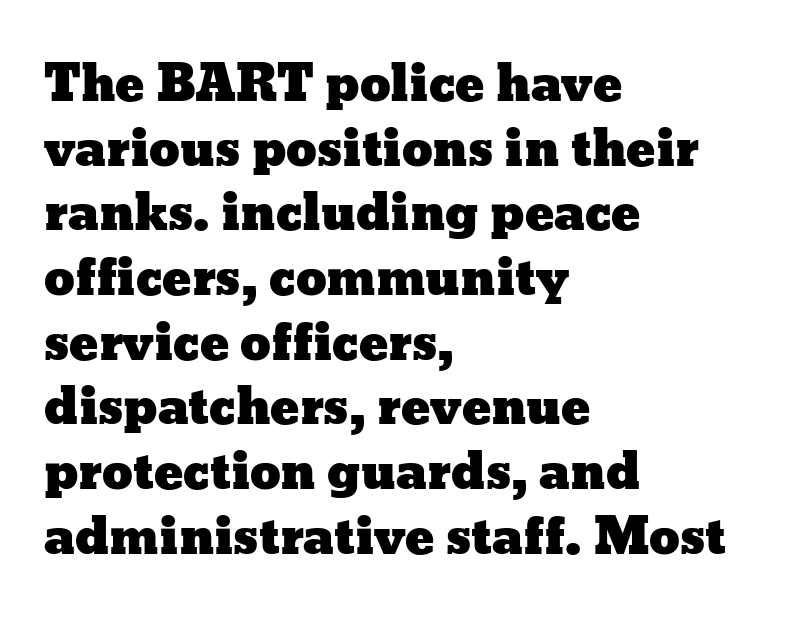
Q: Is the text italic (slanted)? A: No, it is upright.
Q: Is the text underlined? A: No.
Q: How is the paragraph aligned? A: Left-aligned.
Q: Is the spacing between letters normal or unusually wide? A: Normal.
Q: Is the spacing between lines tight, normal or loose? A: Normal.
Q: Width (condensed, normal, or wide)? A: Wide.
Q: Stroke contrast? A: Low.
Q: x-height? A: Medium.
Q: Monospaced? A: No.
